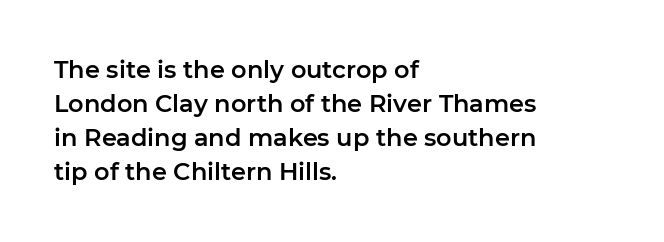
{"italic": "no", "underline": "no", "align": "left", "line_spacing": "normal", "line_spacing_ratio": 1.42, "letter_spacing": "normal", "letter_spacing_em": 0.0, "glyph_px": 24}
